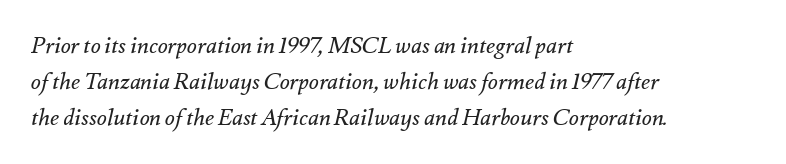
The image shows 23 px text type, italic (leaning right); set left-aligned, normal line spacing (1.56x), normal letter spacing, not underlined.
